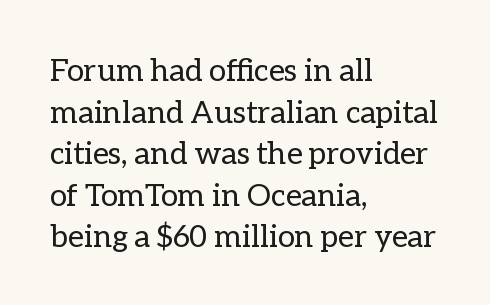
Is this a fixed-width face? No — the glyphs have proportional, varying widths. Letters rest on an invisible, unmarked baseline. Posture: upright roman. The strokes carry an ordinary text weight at most. The rendering uses a moderate line-height, typical for paragraphs. Teacher's note: observe the even left margin — that is flush-left alignment.
